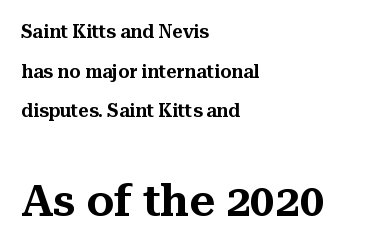
Q: Is the text italic (slanted)? A: No, it is upright.
Q: Is the typeface a serif or a sans-serif typeface? A: Serif.
Q: Is the text underlined? A: No.
Q: How is the paragraph aligned? A: Left-aligned.
Q: Is the spacing between letters normal or unusually wide? A: Normal.
Q: Is the spacing between lines tight, normal or loose? A: Loose.
Q: Which block of text is set in a larger size, the first (top) or the second (bottom)? A: The second (bottom) one.
Q: Width (condensed, normal, or wide)? A: Normal.
Q: Stroke contrast? A: Medium.
Q: x-height? A: Medium.
Q: Monospaced? A: No.
